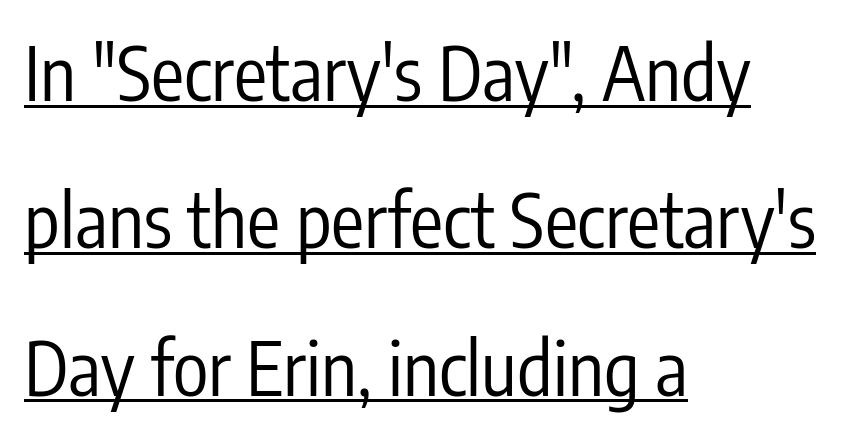
Q: Is the text bold? A: No.
Q: Is the text italic (slanted)? A: No, it is upright.
Q: Is the typeface a serif or a sans-serif typeface? A: Sans-serif.
Q: Is the text underlined? A: Yes.
Q: How is the paragraph aligned? A: Left-aligned.
Q: Is the spacing between letters normal or unusually wide? A: Normal.
Q: Is the spacing between lines tight, normal or loose? A: Loose.
Q: Width (condensed, normal, or wide)? A: Condensed.
Q: Stroke contrast? A: Low.
Q: x-height? A: Medium.
Q: Monospaced? A: No.
